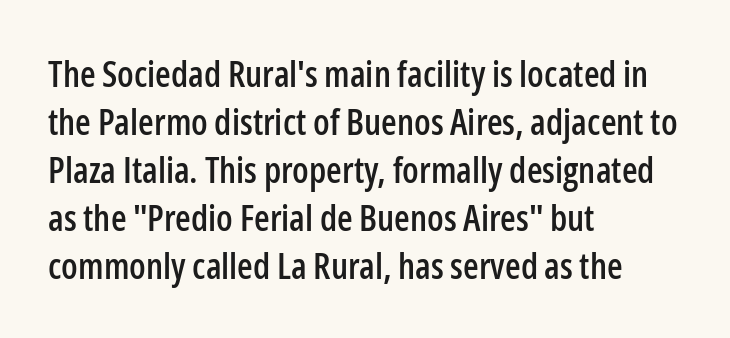
{"serif": "no", "italic": "no", "width": "condensed", "stroke_contrast": "low", "x_height": "medium", "monospaced": "no", "underline": "no", "align": "left", "line_spacing": "normal", "line_spacing_ratio": 1.33, "letter_spacing": "normal", "letter_spacing_em": 0.0, "glyph_px": 36}
